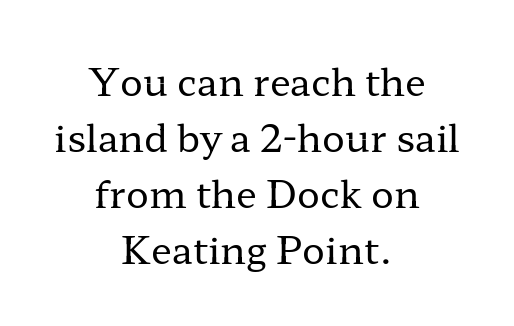
{"serif": "yes", "italic": "no", "bold": "no", "weight": "regular", "width": "wide", "stroke_contrast": "low", "x_height": "medium", "monospaced": "no", "underline": "no", "align": "center", "line_spacing": "normal", "line_spacing_ratio": 1.47, "letter_spacing": "normal", "letter_spacing_em": 0.0, "glyph_px": 38}
